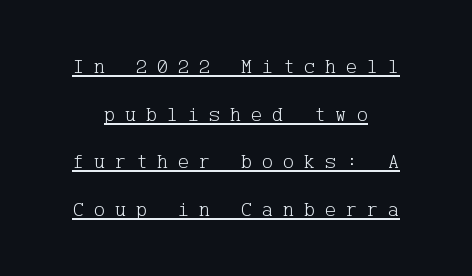
Horizontal bands of white between lines are thick stripes. Italic: no, the glyphs are upright roman. Compared with a typical body face, this is equally light or lighter still. Honestly, the underline is the first thing you notice here. Each word looks stretched out because of the extra space between its letters.
